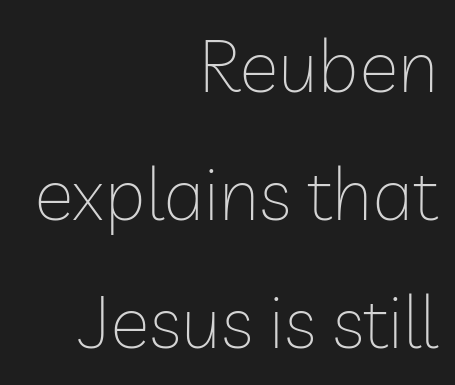
{"serif": "no", "italic": "no", "bold": "no", "weight": "thin", "width": "normal", "stroke_contrast": "low", "x_height": "medium", "monospaced": "no", "underline": "no", "align": "right", "line_spacing_ratio": 1.73, "letter_spacing": "normal", "letter_spacing_em": 0.0, "glyph_px": 74}
